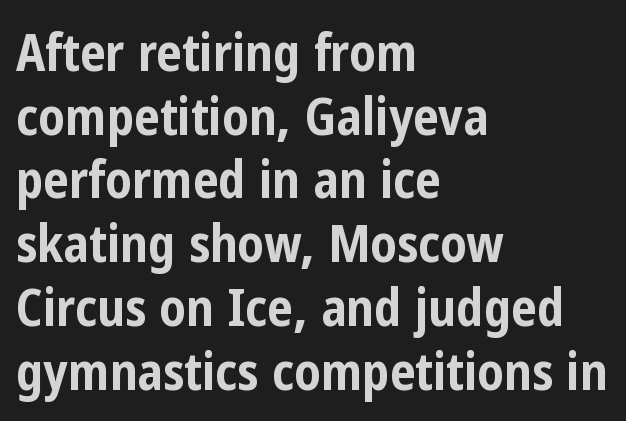
Q: Is the text bold? A: Yes.
Q: Is the text italic (slanted)? A: No, it is upright.
Q: Is the typeface a serif or a sans-serif typeface? A: Sans-serif.
Q: Is the text underlined? A: No.
Q: How is the paragraph aligned? A: Left-aligned.
Q: Is the spacing between letters normal or unusually wide? A: Normal.
Q: Is the spacing between lines tight, normal or loose? A: Normal.
Q: Width (condensed, normal, or wide)? A: Condensed.
Q: Stroke contrast? A: Low.
Q: x-height? A: Medium.
Q: Monospaced? A: No.
